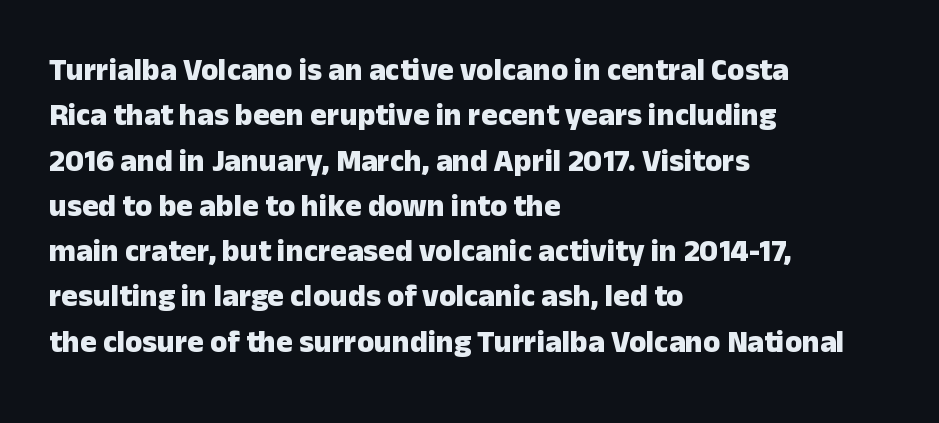
The image shows 31 px heavy sans-serif type, upright; set left-aligned, normal line spacing (1.46x), normal letter spacing, not underlined; low stroke contrast and a medium x-height.
